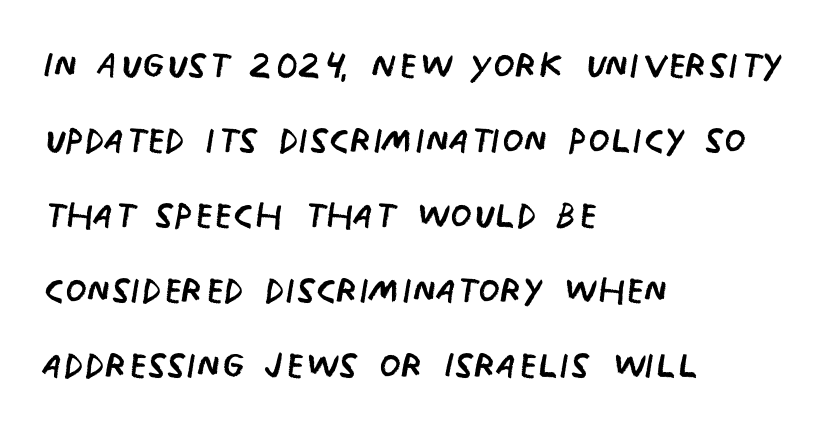
Q: Is the text bold? A: No.
Q: Is the typeface a serif or a sans-serif typeface? A: Sans-serif.
Q: Is the text underlined? A: No.
Q: How is the paragraph aligned? A: Left-aligned.
Q: Is the spacing between letters normal or unusually wide? A: Normal.
Q: Is the spacing between lines tight, normal or loose? A: Normal.
Q: Width (condensed, normal, or wide)? A: Condensed.
Q: Stroke contrast? A: Low.
Q: x-height? A: Large.
Q: Monospaced? A: No.
